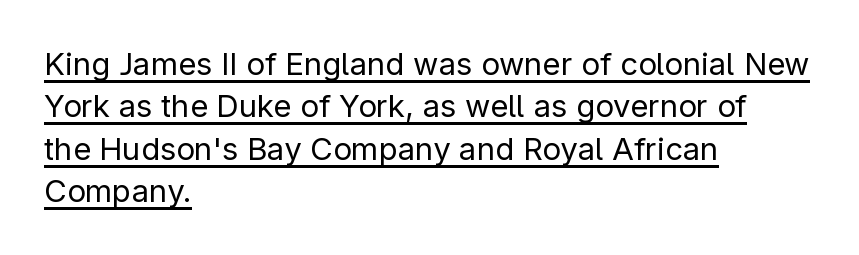
The image shows 31 px regular-weight sans-serif type, upright; set left-aligned, normal line spacing (1.37x), normal letter spacing, underlined; low stroke contrast and a medium x-height.
